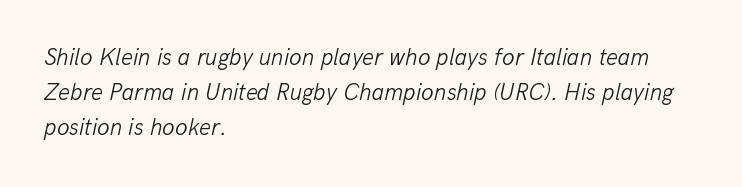
Q: Is the text bold? A: No.
Q: Is the text italic (slanted)? A: Yes, it leans right by about 13 degrees.
Q: Is the text underlined? A: No.
Q: How is the paragraph aligned? A: Left-aligned.
Q: Is the spacing between letters normal or unusually wide? A: Normal.
Q: Is the spacing between lines tight, normal or loose? A: Normal.
